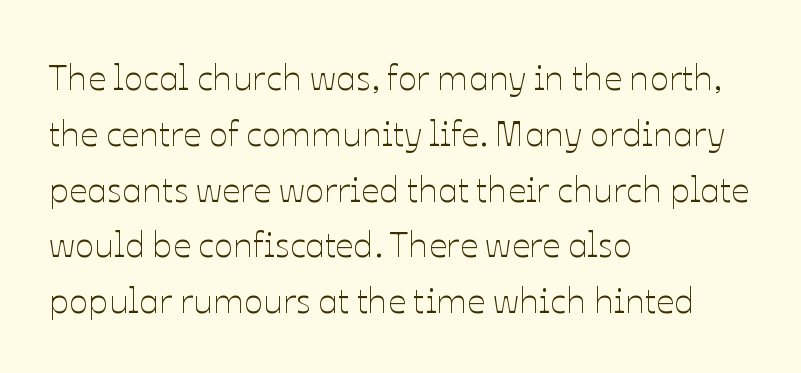
Q: Is the text bold? A: No.
Q: Is the text italic (slanted)? A: No, it is upright.
Q: Is the text underlined? A: No.
Q: How is the paragraph aligned? A: Left-aligned.
Q: Is the spacing between letters normal or unusually wide? A: Normal.
Q: Is the spacing between lines tight, normal or loose? A: Normal.
Q: Width (condensed, normal, or wide)? A: Normal.
Q: Stroke contrast? A: Low.
Q: x-height? A: Medium.
Q: Monospaced? A: No.
